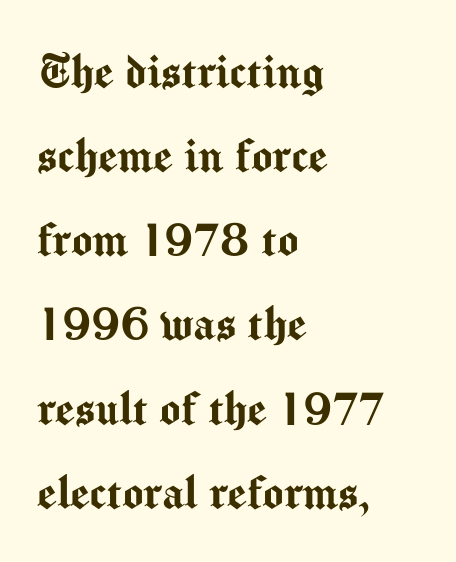
You could not count columns in this text — the font is proportionally spaced. Caption: standard tracking, unaltered. Classification — sans serif. Notice how the stems are strictly vertical — no italics here.
